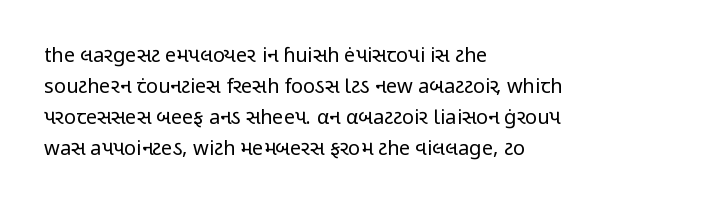
The image shows 20 px text type, upright; set left-aligned, normal line spacing (1.55x), normal letter spacing, not underlined.
